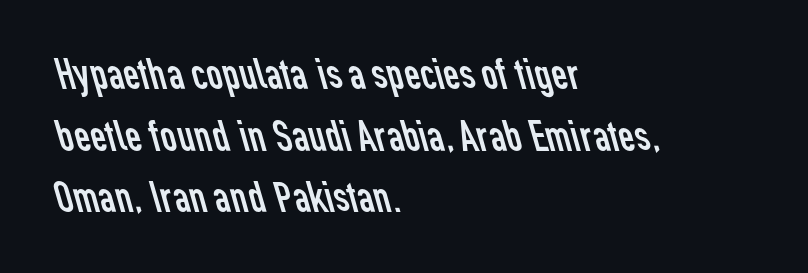
{"serif": "no", "bold": "no", "weight": "regular", "width": "normal", "stroke_contrast": "low", "x_height": "medium", "monospaced": "no", "underline": "no", "align": "left", "line_spacing": "normal", "line_spacing_ratio": 1.4, "letter_spacing": "normal", "letter_spacing_em": 0.0, "glyph_px": 44}
